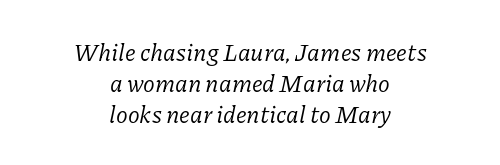
Leftover space on each line is divided equally before and after the words. A clean baseline with only descenders dipping below it. Leading matches the norm, producing a regular column. These glyphs show unthickened strokes, regular width or finer.
